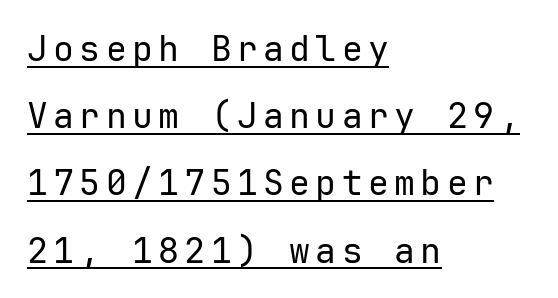
{"serif": "no", "italic": "no", "bold": "no", "weight": "regular", "width": "normal", "stroke_contrast": "low", "x_height": "medium", "underline": "yes", "align": "left", "line_spacing": "loose", "line_spacing_ratio": 1.92, "glyph_px": 35}
